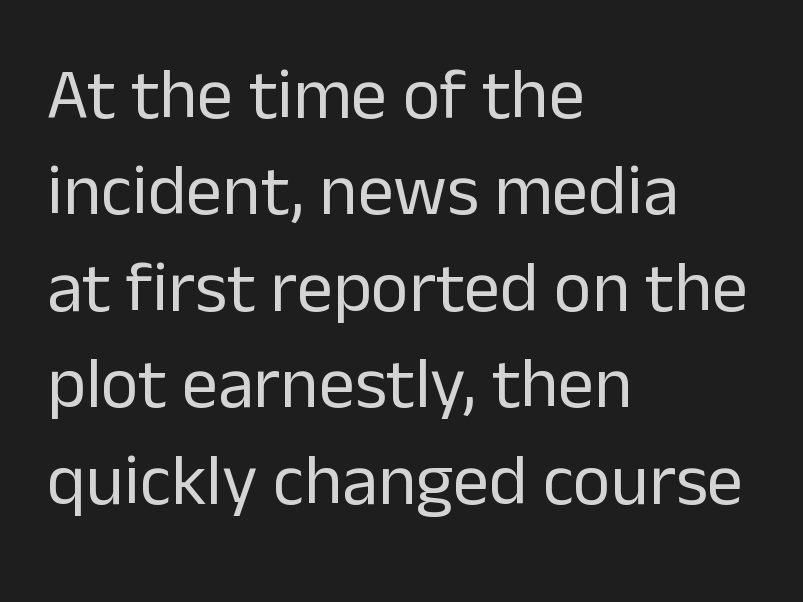
The leading is moderate, giving the passage an even texture. Here the glyphs are tracked normally, forming tight word shapes. A typesetter would mark this as roman, not italic. The strip under each line holds only bare page. This sample has the flowing, uneven cadence of proportional lettering. Each stroke keeps to a modest, everyday thickness or less.
